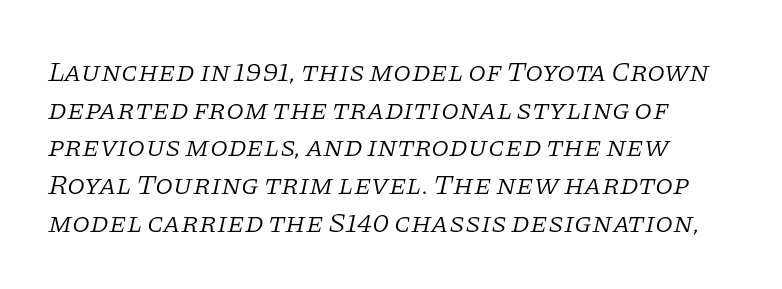
Are there feet on the stems? There are — it's a serif. Stroke mass is kept to a normal reading level or below. Letters rest on an invisible, unmarked baseline. Think of a printed novel: that variable character pitch is what you see here. The rendering applies a slant to the glyphs. What's the leading like? Ordinary, nothing unusual.
